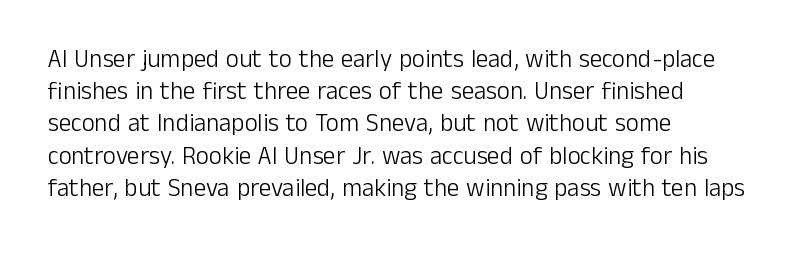
The image shows 25 px text type, upright; set left-aligned, normal line spacing (1.29x), normal letter spacing, not underlined.
